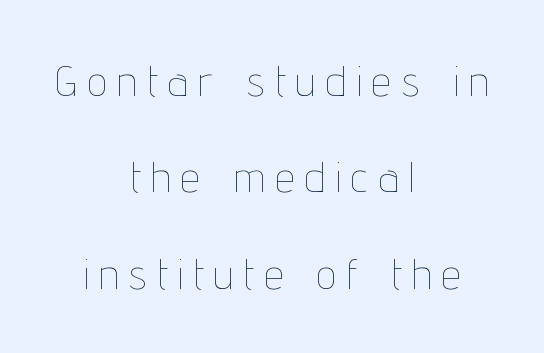
Q: Is the text bold? A: No.
Q: Is the text italic (slanted)? A: No, it is upright.
Q: Is the text underlined? A: No.
Q: How is the paragraph aligned? A: Centered.
Q: Is the spacing between letters normal or unusually wide? A: Unusually wide.
Q: Is the spacing between lines tight, normal or loose? A: Loose.
Q: Width (condensed, normal, or wide)? A: Condensed.
Q: Stroke contrast? A: Low.
Q: x-height? A: Medium.
Q: Monospaced? A: No.
